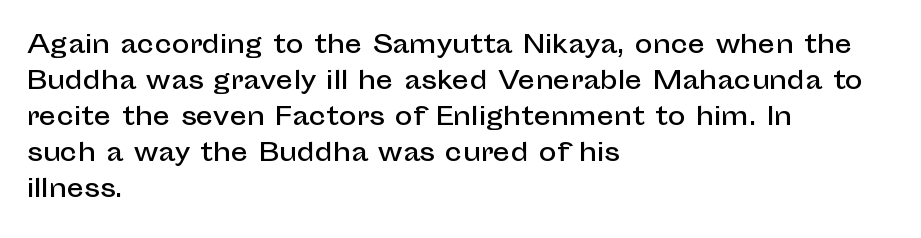
Q: Is the text italic (slanted)? A: No, it is upright.
Q: Is the text underlined? A: No.
Q: How is the paragraph aligned? A: Left-aligned.
Q: Is the spacing between letters normal or unusually wide? A: Normal.
Q: Is the spacing between lines tight, normal or loose? A: Normal.
